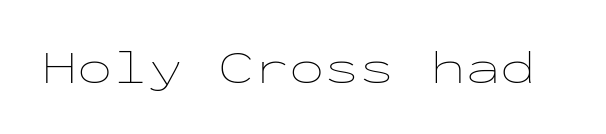
The horizontal fit of the characters is conventional and even. The baseline area is clear. Is there any slant? The stems are plumb. Counters stay open thanks to moderate or lighter strokes. Each letter, wide or thin by design, is forced into the same width here.
